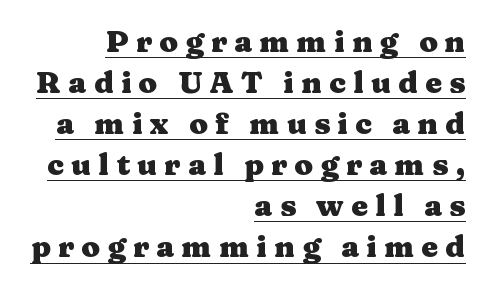
Q: Is the text bold? A: Yes.
Q: Is the text italic (slanted)? A: No, it is upright.
Q: Is the typeface a serif or a sans-serif typeface? A: Serif.
Q: Is the text underlined? A: Yes.
Q: How is the paragraph aligned? A: Right-aligned.
Q: Is the spacing between letters normal or unusually wide? A: Unusually wide.
Q: Is the spacing between lines tight, normal or loose? A: Normal.
Q: Width (condensed, normal, or wide)? A: Wide.
Q: Stroke contrast? A: Medium.
Q: x-height? A: Medium.
Q: Monospaced? A: No.
